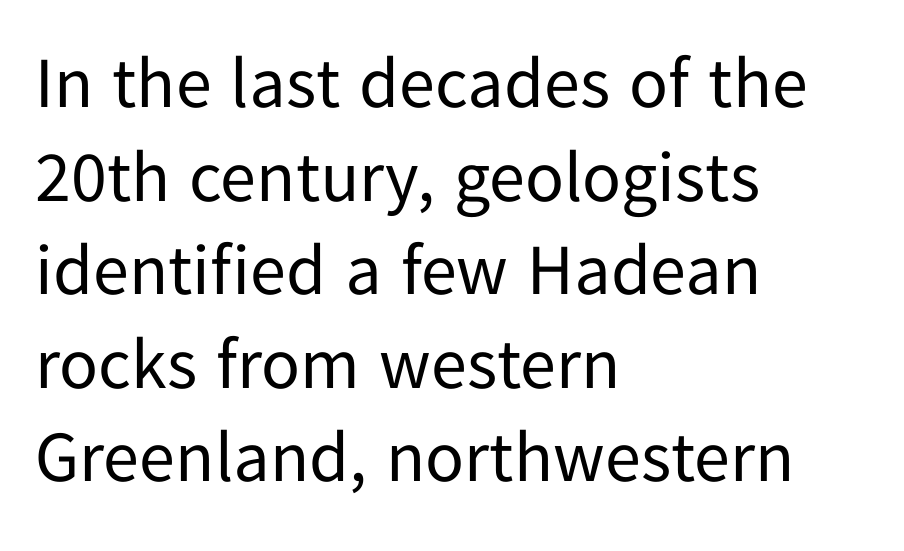
{"serif": "no", "italic": "no", "bold": "no", "weight": "regular", "width": "normal", "stroke_contrast": "low", "x_height": "medium", "monospaced": "no", "underline": "no", "align": "left", "line_spacing": "normal", "line_spacing_ratio": 1.3, "letter_spacing": "normal", "letter_spacing_em": 0.0, "glyph_px": 72}
